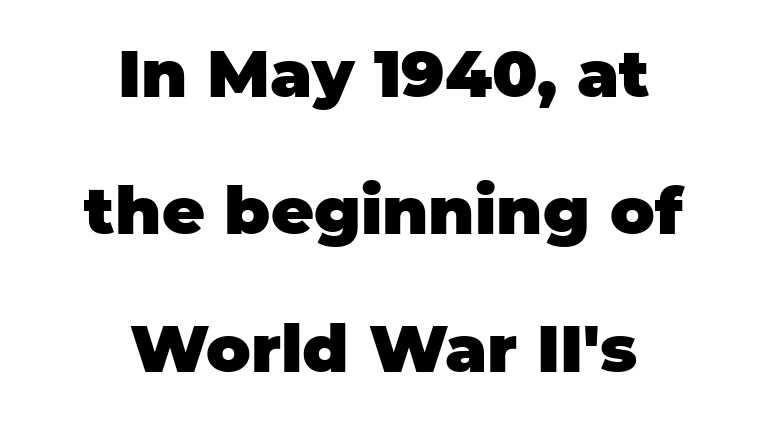
{"serif": "no", "italic": "no", "bold": "yes", "weight": "heavy", "width": "normal", "stroke_contrast": "low", "x_height": "large", "monospaced": "no", "underline": "no", "align": "center", "line_spacing": "loose", "line_spacing_ratio": 2.08, "letter_spacing": "normal", "letter_spacing_em": 0.0, "glyph_px": 66}
